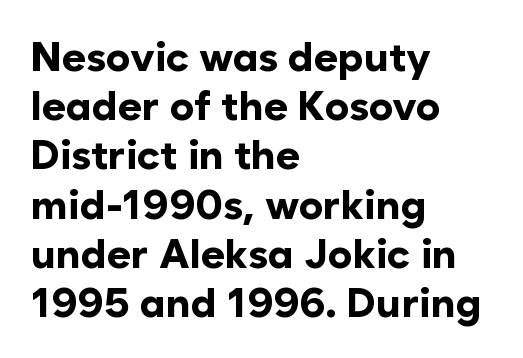
The image shows 41 px bold sans-serif type, upright; set left-aligned, line spacing 1.2x, normal letter spacing, not underlined; low stroke contrast and a medium x-height.
